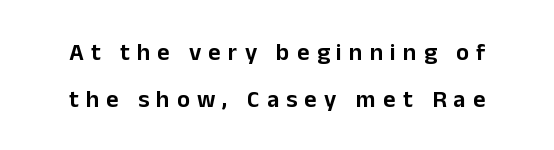
In terms of posture, this sample is upright. The lines are spread far apart with generous leading. Does extra space separate the letters? Yes, quite a lot of it. Underlining? Definitely not there.
